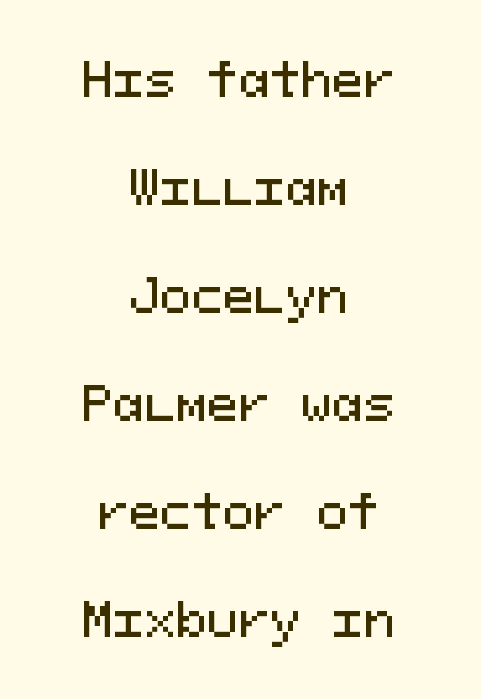
{"serif": "no", "italic": "no", "width": "normal", "stroke_contrast": "medium", "x_height": "medium", "monospaced": "yes", "underline": "no", "align": "center", "line_spacing": "loose", "line_spacing_ratio": 2.3, "letter_spacing": "normal", "letter_spacing_em": 0.0, "glyph_px": 47}
